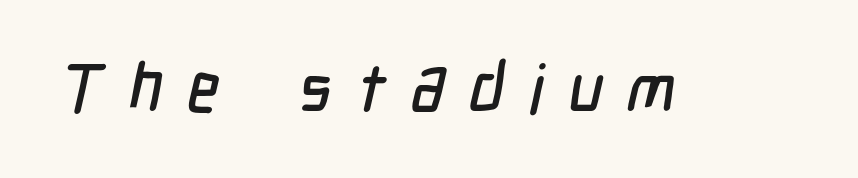
{"serif": "no", "width": "condensed", "stroke_contrast": "low", "x_height": "medium", "monospaced": "no", "underline": "no", "letter_spacing": "wide", "letter_spacing_em": 0.37, "glyph_px": 67}
